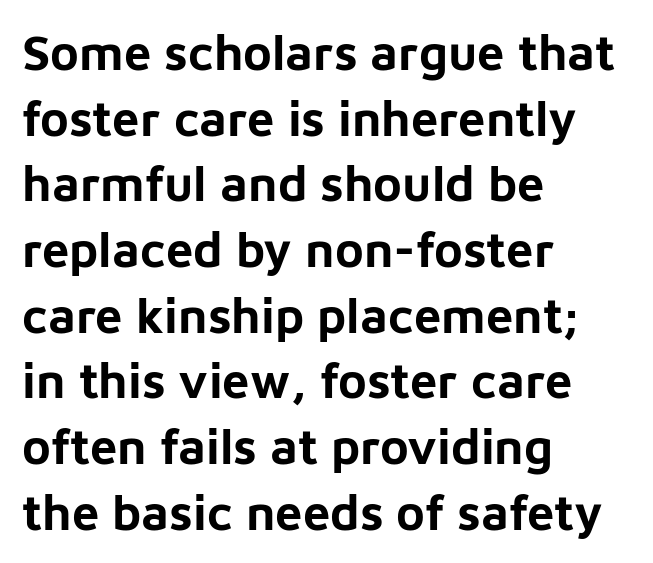
The image shows 49 px bold sans-serif type, upright; set left-aligned, normal line spacing (1.34x), normal letter spacing, not underlined; low stroke contrast and a medium x-height.
